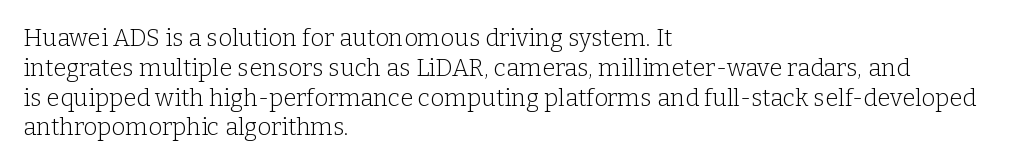
{"italic": "no", "bold": "no", "underline": "no", "align": "left", "line_spacing_ratio": 1.24, "letter_spacing": "normal", "letter_spacing_em": 0.0, "glyph_px": 24}
